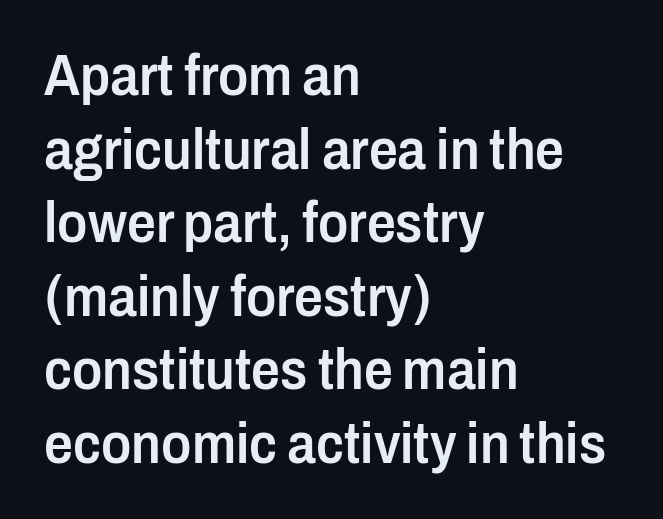
Q: Is the text bold? A: Semi-bold.
Q: Is the text italic (slanted)? A: No, it is upright.
Q: Is the typeface a serif or a sans-serif typeface? A: Sans-serif.
Q: Is the text underlined? A: No.
Q: How is the paragraph aligned? A: Left-aligned.
Q: Is the spacing between letters normal or unusually wide? A: Normal.
Q: Is the spacing between lines tight, normal or loose? A: Normal.
Q: Width (condensed, normal, or wide)? A: Condensed.
Q: Stroke contrast? A: Low.
Q: x-height? A: Medium.
Q: Monospaced? A: No.
